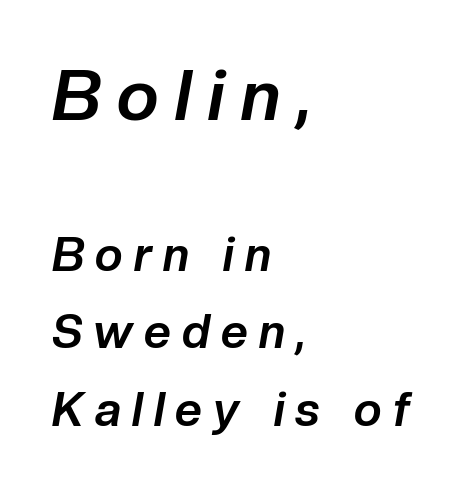
Q: Is the text bold? A: Yes.
Q: Is the text italic (slanted)? A: Yes, it leans right by about 10 degrees.
Q: Is the text underlined? A: No.
Q: How is the paragraph aligned? A: Left-aligned.
Q: Is the spacing between letters normal or unusually wide? A: Unusually wide.
Q: Is the spacing between lines tight, normal or loose? A: Normal.
Q: Which block of text is set in a larger size, the first (top) or the second (bottom)? A: The first (top) one.
Q: Width (condensed, normal, or wide)? A: Normal.
Q: Stroke contrast? A: Low.
Q: x-height? A: Medium.
Q: Monospaced? A: No.
